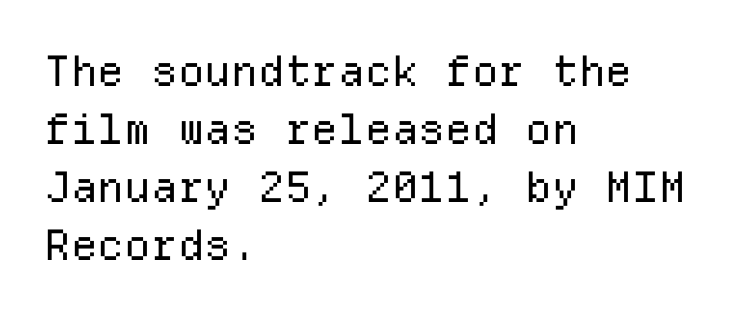
Q: Is the text bold? A: No.
Q: Is the text italic (slanted)? A: No, it is upright.
Q: Is the typeface a serif or a sans-serif typeface? A: Sans-serif.
Q: Is the text underlined? A: No.
Q: How is the paragraph aligned? A: Left-aligned.
Q: Is the spacing between letters normal or unusually wide? A: Normal.
Q: Is the spacing between lines tight, normal or loose? A: Normal.
Q: Width (condensed, normal, or wide)? A: Normal.
Q: Stroke contrast? A: Low.
Q: x-height? A: Medium.
Q: Monospaced? A: Yes.
